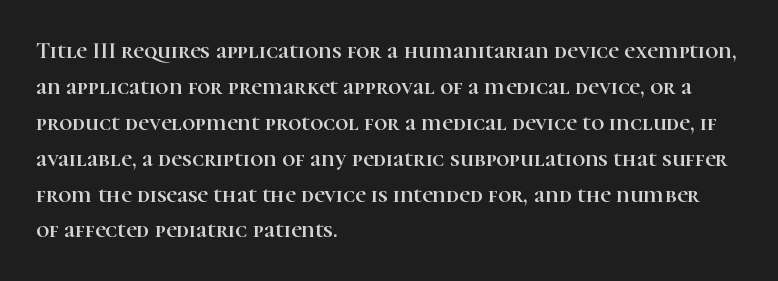
{"italic": "no", "underline": "no", "align": "left", "line_spacing": "normal", "line_spacing_ratio": 1.56, "letter_spacing": "normal", "letter_spacing_em": 0.0, "glyph_px": 23}
